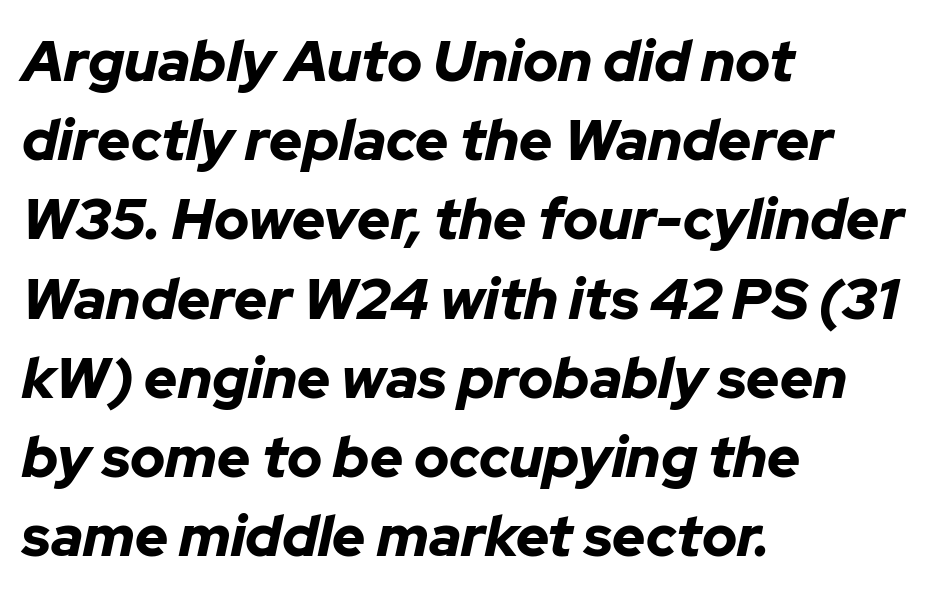
The image shows 57 px bold type, italic (leaning right); set left-aligned, normal line spacing (1.39x), normal letter spacing, not underlined; low stroke contrast and a medium x-height.
